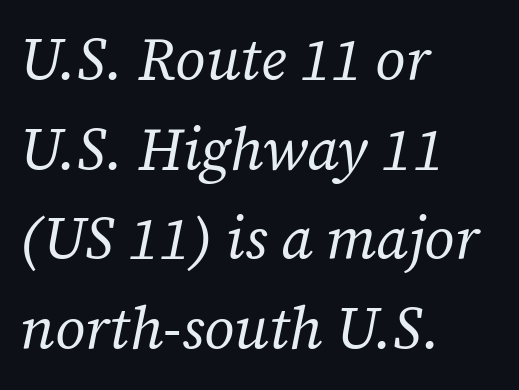
Q: Is the text bold? A: No.
Q: Is the text italic (slanted)? A: Yes, it leans right by about 12 degrees.
Q: Is the typeface a serif or a sans-serif typeface? A: Serif.
Q: Is the text underlined? A: No.
Q: How is the paragraph aligned? A: Left-aligned.
Q: Is the spacing between letters normal or unusually wide? A: Normal.
Q: Is the spacing between lines tight, normal or loose? A: Normal.
Q: Width (condensed, normal, or wide)? A: Normal.
Q: Stroke contrast? A: Low.
Q: x-height? A: Medium.
Q: Monospaced? A: No.
